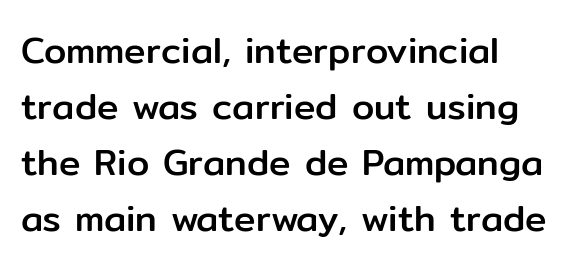
Q: Is the text italic (slanted)? A: No, it is upright.
Q: Is the typeface a serif or a sans-serif typeface? A: Sans-serif.
Q: Is the text underlined? A: No.
Q: How is the paragraph aligned? A: Left-aligned.
Q: Is the spacing between letters normal or unusually wide? A: Normal.
Q: Is the spacing between lines tight, normal or loose? A: Normal.
Q: Width (condensed, normal, or wide)? A: Normal.
Q: Stroke contrast? A: Low.
Q: x-height? A: Medium.
Q: Monospaced? A: No.
